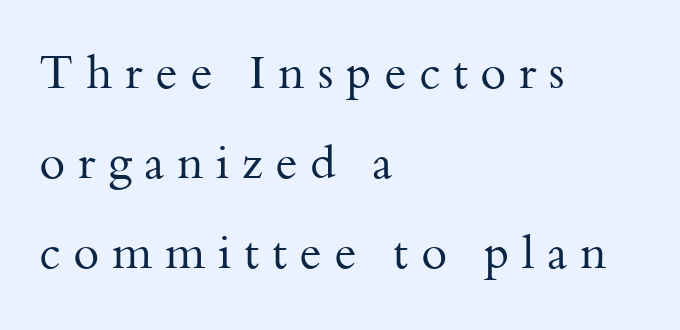
The image shows 47 px regular-weight serif type, upright; set left-aligned, loose line spacing (1.91x), unusually wide letter spacing (+0.27 em), not underlined; medium stroke contrast and a small x-height.
